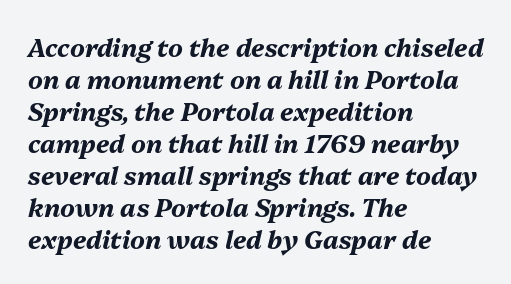
The foot of each line stays bare and open. A typesetter would call this zero additional tracking. The space between consecutive lines is moderate. Posture: slanted. The paragraph shown leans on its left margin. The face used here has the dense, thick strokes of a bold.
